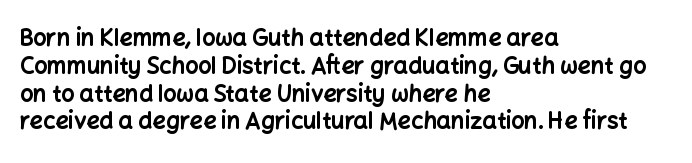
Short and long lines alike share a common starting point at left. Unlike italic type, these characters show no tilt at all. The passage shown is emphatically bold. The face used here is rendered with its standard letterfit. The space beneath each line is pristine and unruled.
